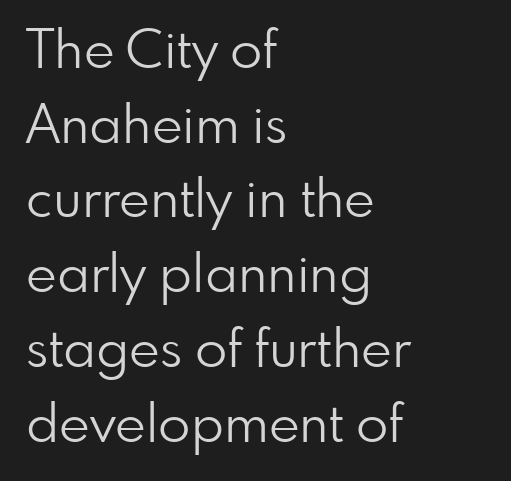
{"serif": "no", "italic": "no", "bold": "no", "weight": "light", "width": "normal", "stroke_contrast": "low", "x_height": "small", "monospaced": "no", "underline": "no", "align": "left", "line_spacing": "normal", "line_spacing_ratio": 1.41, "letter_spacing": "normal", "letter_spacing_em": 0.0, "glyph_px": 53}
